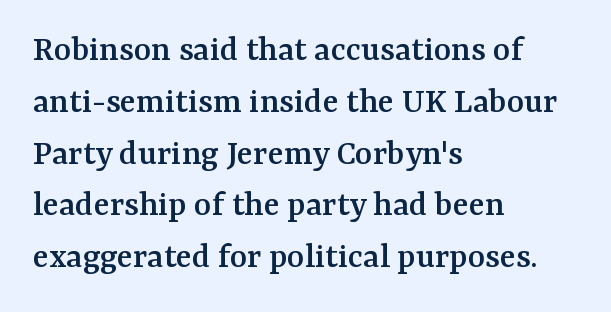
The image shows 37 px serif type, upright; set left-aligned, normal line spacing (1.4x), normal letter spacing, not underlined; medium stroke contrast and a medium x-height.
